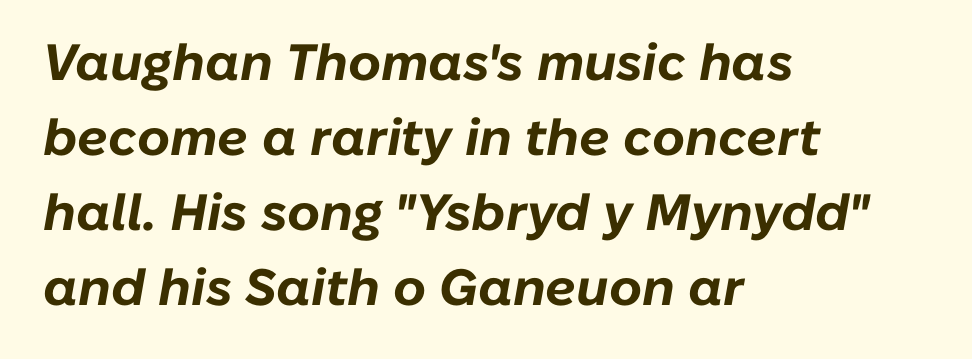
Q: Is the text bold? A: Yes.
Q: Is the text italic (slanted)? A: Yes, it leans right by about 10 degrees.
Q: Is the text underlined? A: No.
Q: How is the paragraph aligned? A: Left-aligned.
Q: Is the spacing between letters normal or unusually wide? A: Normal.
Q: Is the spacing between lines tight, normal or loose? A: Normal.
Q: Width (condensed, normal, or wide)? A: Normal.
Q: Stroke contrast? A: Low.
Q: x-height? A: Medium.
Q: Monospaced? A: No.
